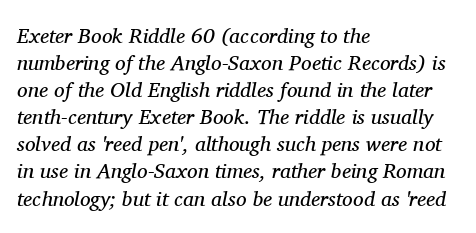
The image shows 21 px text type, italic (leaning right); set left-aligned, normal line spacing (1.29x), normal letter spacing, not underlined.
